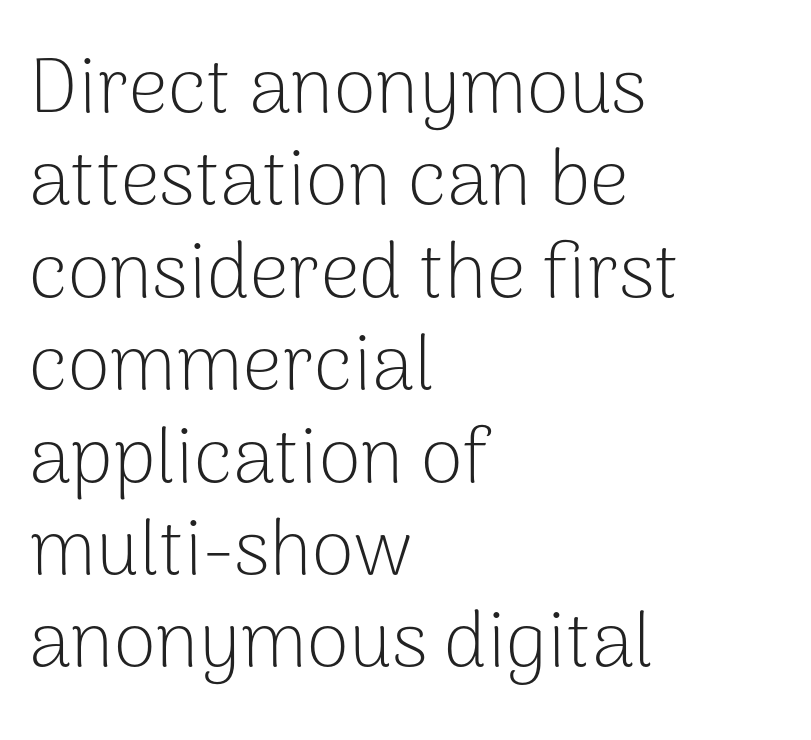
The lines in this sample share a left origin and differ only in where they stop. The face looks like a standard text weight, possibly lighter. Looks like regular typesetting: each glyph gets only the width it needs. The letters sit at their default tracking, neither squeezed nor spread. Descenders are the only things crossing below the line.
